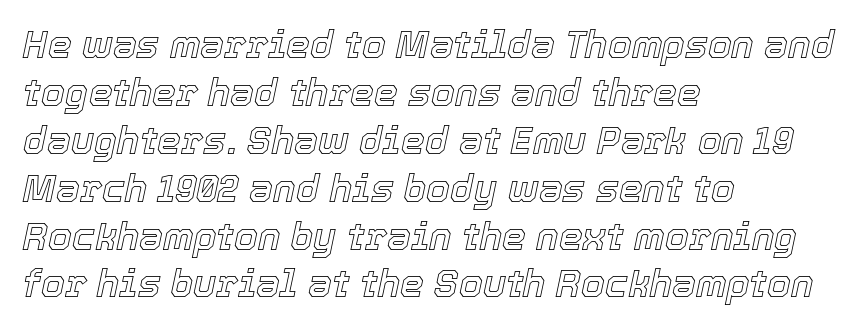
Baseline-to-baseline distance is the conventional proportion of letter height. The tracking reads as untouched default to a designer's eye. Character widths vary here, with narrow letters taking less room than wide ones. Words float on clear page, feet unadorned. Yep, that's italic — everything's leaning. These lines are set flush left with a ragged right edge.
